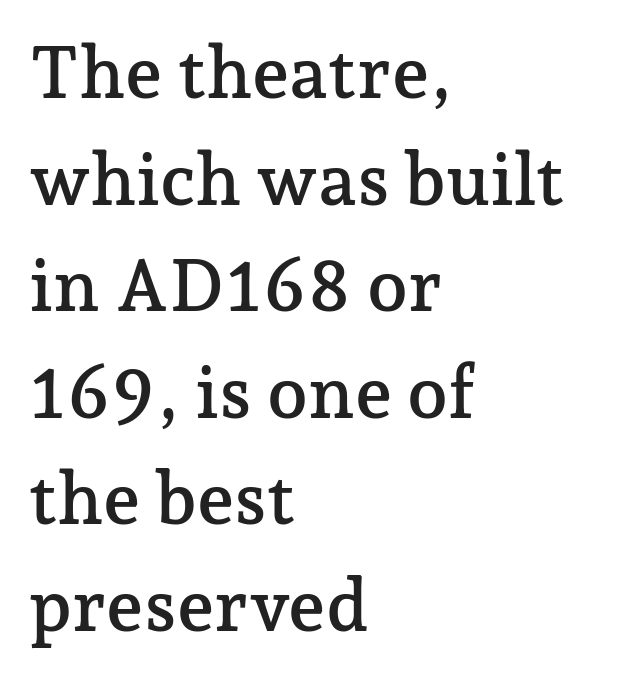
{"serif": "yes", "italic": "no", "width": "normal", "stroke_contrast": "low", "x_height": "medium", "monospaced": "no", "underline": "no", "align": "left", "line_spacing": "normal", "line_spacing_ratio": 1.46, "letter_spacing": "normal", "letter_spacing_em": 0.0, "glyph_px": 73}
